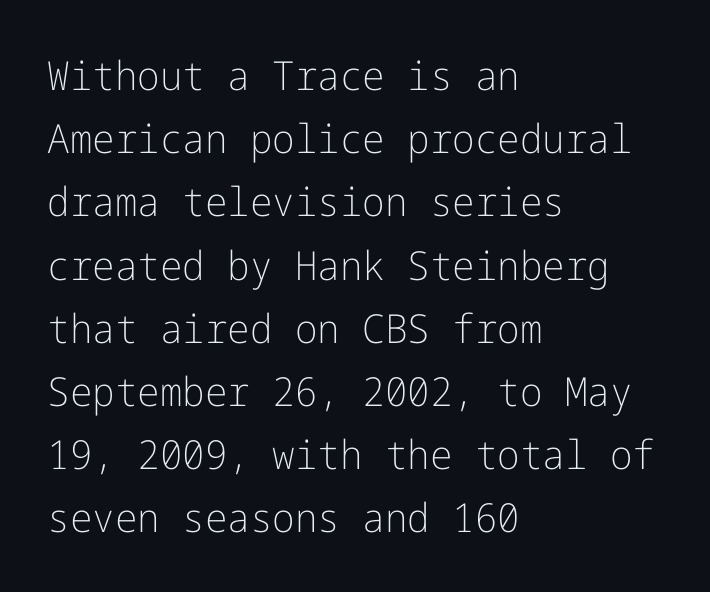
Q: Is the text bold? A: No.
Q: Is the text italic (slanted)? A: No, it is upright.
Q: Is the typeface a serif or a sans-serif typeface? A: Sans-serif.
Q: Is the text underlined? A: No.
Q: How is the paragraph aligned? A: Left-aligned.
Q: Is the spacing between letters normal or unusually wide? A: Normal.
Q: Is the spacing between lines tight, normal or loose? A: Normal.
Q: Width (condensed, normal, or wide)? A: Normal.
Q: Stroke contrast? A: Low.
Q: x-height? A: Medium.
